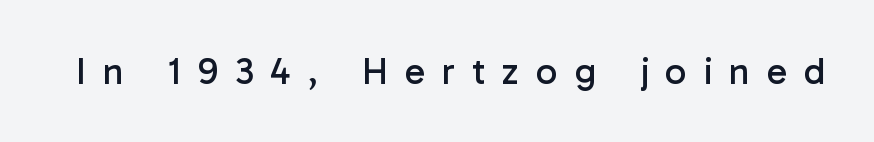
The image shows 38 px regular-weight sans-serif type, upright; set unusually wide letter spacing (+0.44 em), not underlined; low stroke contrast and a medium x-height.
